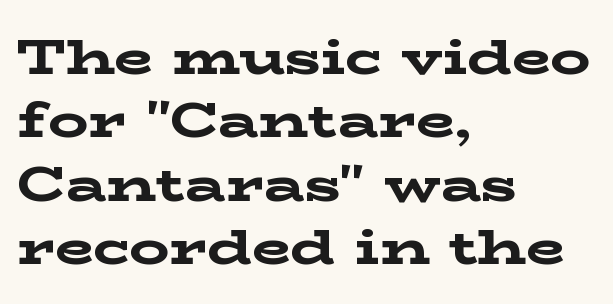
The sample has been set heavy, in full bold. The glyphs in this specimen are seriffed. No extra tracking has been applied to these lines. Type without underlining.
